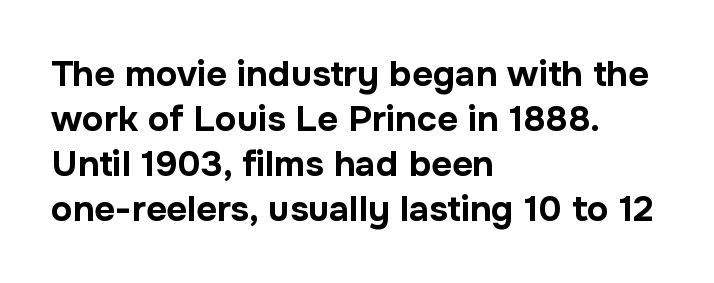
{"serif": "no", "italic": "no", "bold": "yes", "weight": "bold", "width": "normal", "stroke_contrast": "low", "x_height": "medium", "monospaced": "no", "underline": "no", "align": "left", "line_spacing": "normal", "line_spacing_ratio": 1.25, "letter_spacing": "normal", "letter_spacing_em": 0.0, "glyph_px": 36}
